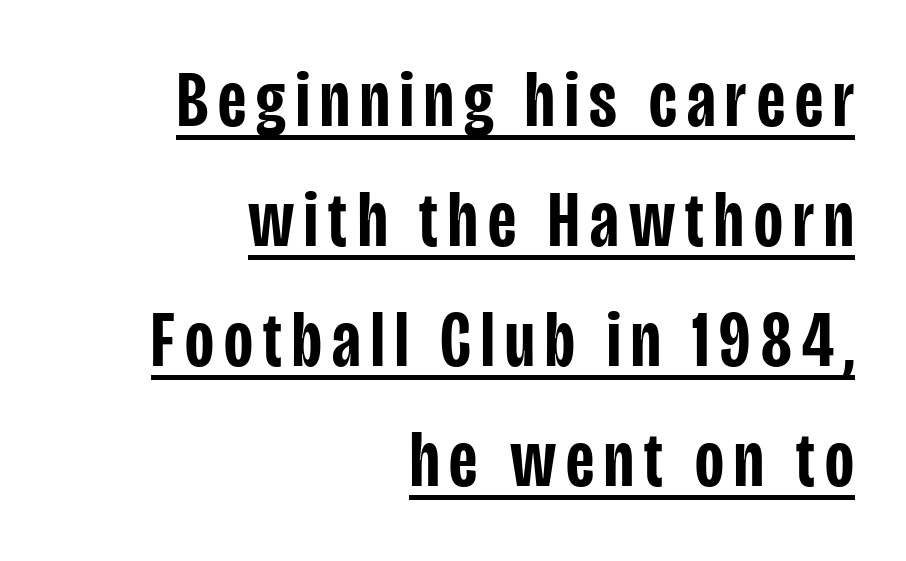
Beneath each row of characters lies a ruled line. Think of a printed novel: that variable character pitch is what you see here. This sample is right-justified, so line beginnings fall wherever the words allow. Emphasis by weight is partial: semibold. This sample uses an upright cut, with every glyph sitting square on the baseline.
